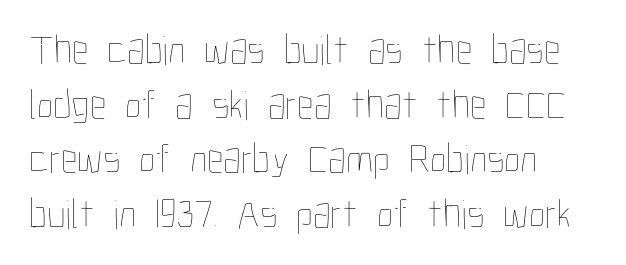
{"italic": "no", "bold": "no", "weight": "thin", "width": "condensed", "stroke_contrast": "low", "x_height": "medium", "monospaced": "no", "underline": "no", "align": "left", "line_spacing": "normal", "line_spacing_ratio": 1.3, "letter_spacing": "normal", "letter_spacing_em": 0.0, "glyph_px": 42}
